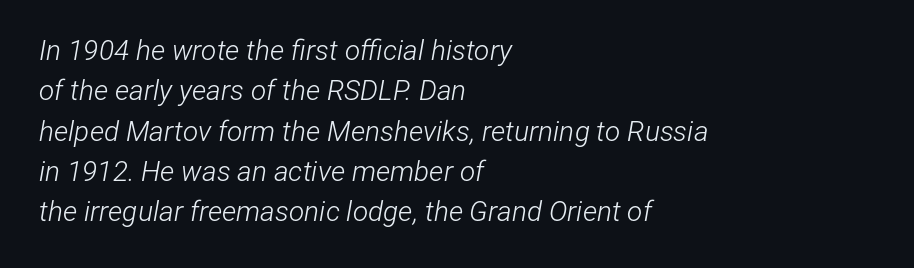
Q: Is the text bold? A: No.
Q: Is the text italic (slanted)? A: Yes, it leans right by about 12 degrees.
Q: Is the text underlined? A: No.
Q: How is the paragraph aligned? A: Left-aligned.
Q: Is the spacing between letters normal or unusually wide? A: Normal.
Q: Is the spacing between lines tight, normal or loose? A: Normal.
Q: Width (condensed, normal, or wide)? A: Condensed.
Q: Stroke contrast? A: Low.
Q: x-height? A: Medium.
Q: Monospaced? A: No.
